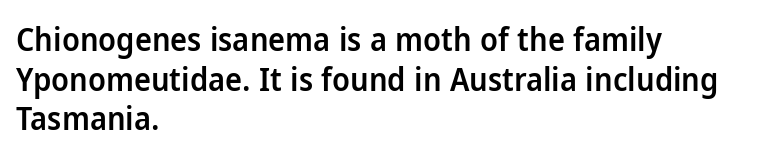
The image shows 32 px semibold sans-serif type, upright; set left-aligned, line spacing 1.24x, normal letter spacing, not underlined; low stroke contrast and a medium x-height.
